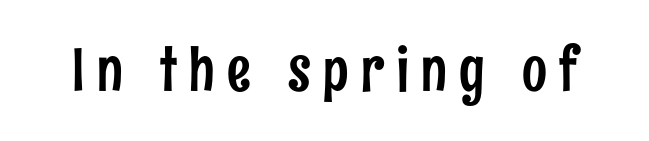
Spacing verdict: proportional, widths tailored to each character. Check where the strokes stop: nothing finishes them off — pure sans. A typesetter would mark this as roman, not italic. Underlining? Definitely not there.
